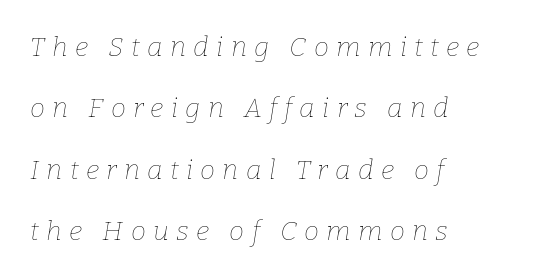
Q: Is the text bold? A: No.
Q: Is the text italic (slanted)? A: Yes, it leans right by about 9 degrees.
Q: Is the text underlined? A: No.
Q: How is the paragraph aligned? A: Left-aligned.
Q: Is the spacing between letters normal or unusually wide? A: Unusually wide.
Q: Is the spacing between lines tight, normal or loose? A: Loose.
